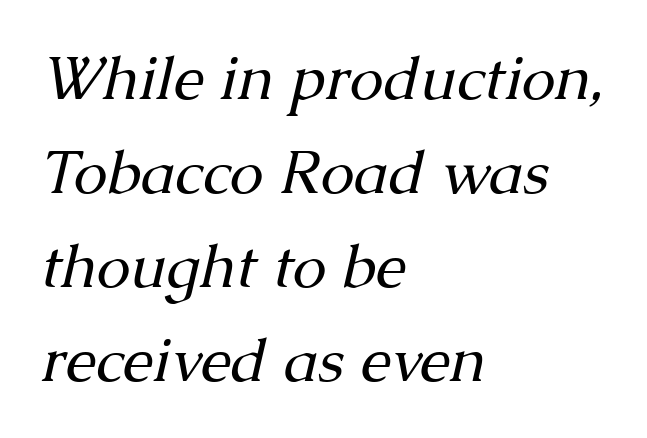
The image shows 61 px regular-weight serif type, italic (leaning right); set left-aligned, normal line spacing (1.54x), normal letter spacing, not underlined; medium stroke contrast and a medium x-height.
